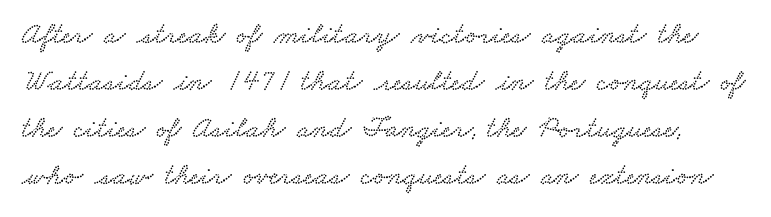
These lines are rendered in a variable-pitch font. Look at the tracking — it's just the regular setting, nothing added. No word sits above an underline. The leading is moderate, giving the passage an even texture. A typesetter would label this face a serif.
